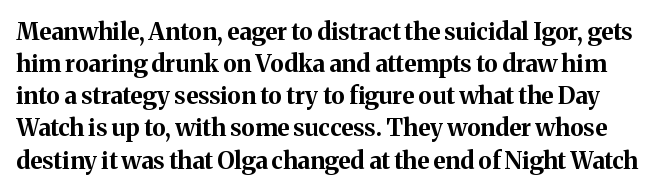
{"italic": "no", "bold": "yes", "underline": "no", "line_spacing": "normal", "line_spacing_ratio": 1.34, "letter_spacing": "normal", "letter_spacing_em": 0.0, "glyph_px": 24}
